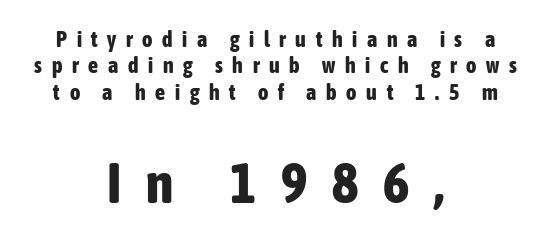
{"serif": "no", "italic": "no", "bold": "yes", "weight": "bold", "width": "condensed", "stroke_contrast": "low", "x_height": "medium", "monospaced": "no", "underline": "no", "align": "center", "line_spacing_ratio": 1.2, "letter_spacing": "wide", "letter_spacing_em": 0.44, "larger_block": "second", "size_ratio": 2.55, "glyph_px": 56}
